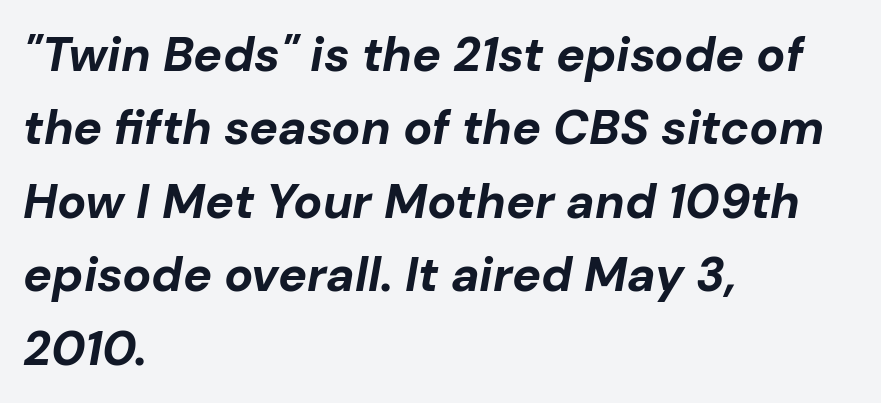
{"italic": "yes", "lean": "right", "slant_degrees": 10, "bold": "yes", "weight": "bold", "width": "normal", "stroke_contrast": "low", "x_height": "medium", "monospaced": "no", "underline": "no", "align": "left", "line_spacing": "normal", "line_spacing_ratio": 1.53, "letter_spacing": "normal", "letter_spacing_em": 0.0, "glyph_px": 48}
